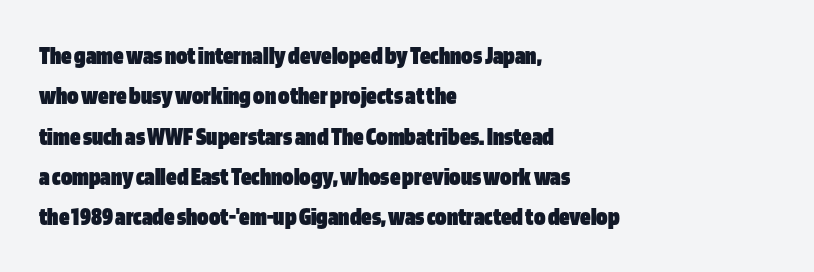
A classic flush-left, rag-right setting is used for this passage. Rows of type keep a routine distance in the vertical direction. Descenders are the only things crossing below the line. The strokes are fattened all the way to bold. Tracking value appears to be zero — textbook default spacing.
